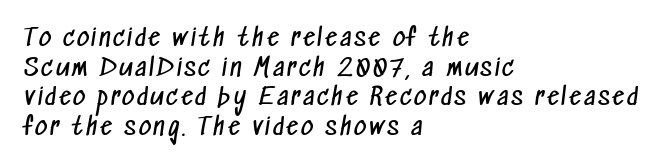
{"bold": "no", "underline": "no", "align": "left", "line_spacing_ratio": 1.23, "glyph_px": 24}
